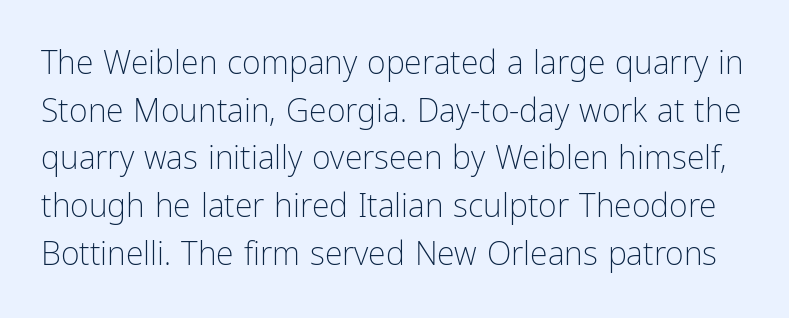
Posture: upright roman. The line-height multiplier appears to be the usual default. Each stroke keeps to a modest, everyday thickness or less. Descenders are the only things crossing below the line. Stroke terminals: plain, sans-serif. Tracking here is standard; glyphs follow each other at the usual distance.
